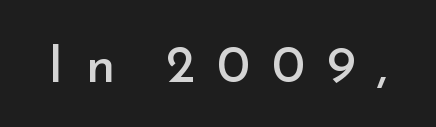
The image shows 53 px regular-weight sans-serif type, upright; set unusually wide letter spacing (+0.41 em), not underlined; low stroke contrast and a small x-height.
